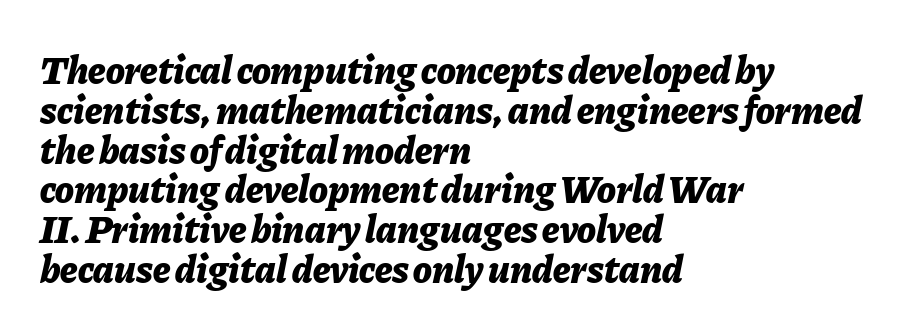
{"italic": "yes", "lean": "right", "slant_degrees": 11, "bold": "yes", "weight": "bold", "width": "normal", "stroke_contrast": "low", "x_height": "medium", "monospaced": "no", "underline": "no", "align": "left", "line_spacing": "tight", "line_spacing_ratio": 1.02, "letter_spacing": "normal", "letter_spacing_em": 0.0, "glyph_px": 39}
